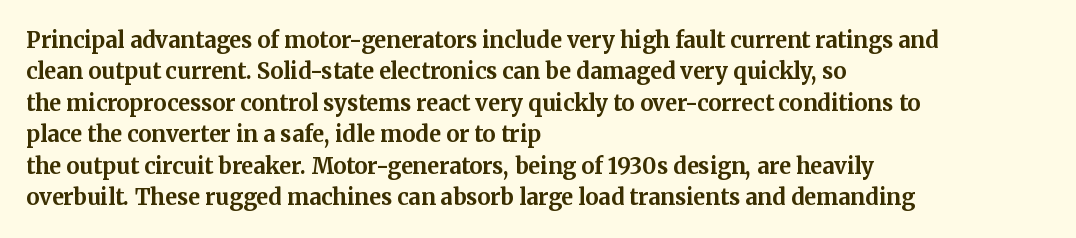
The image shows 22 px bold type, upright; set left-aligned, normal line spacing (1.43x), normal letter spacing, not underlined.
